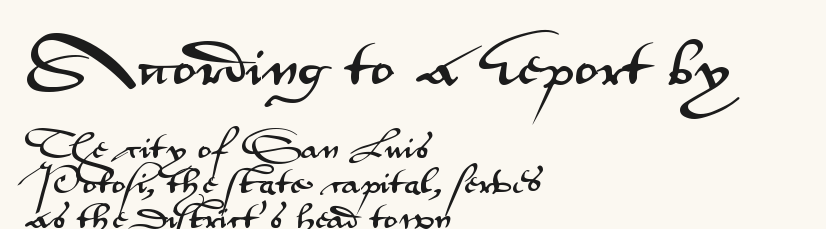
A student would notice the top passage is typeset larger than what follows. Each line starts at the same left margin while the right side varies. Standard letterfit; no display-style spreading of the glyphs.
